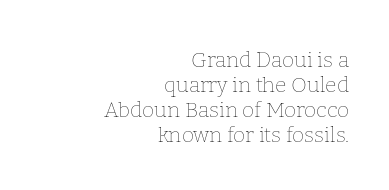
{"italic": "no", "bold": "no", "underline": "no", "align": "right", "line_spacing_ratio": 1.19, "letter_spacing": "normal", "letter_spacing_em": 0.0, "glyph_px": 21}
